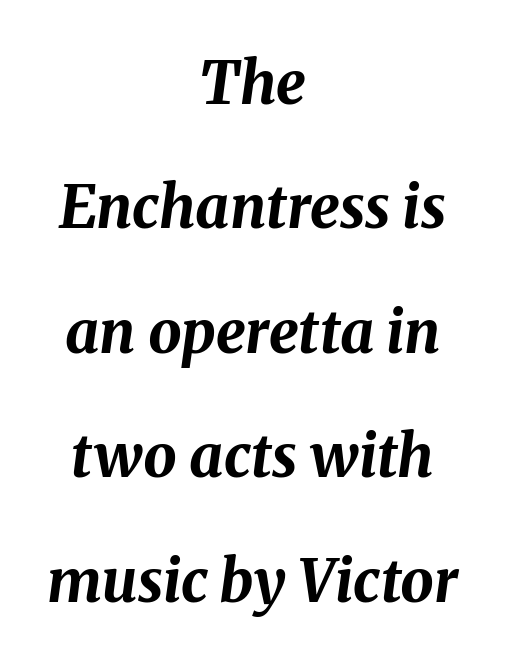
The image shows 59 px bold type, italic (leaning right); set centered, loose line spacing (2.11x), normal letter spacing, not underlined; medium stroke contrast and a medium x-height.
